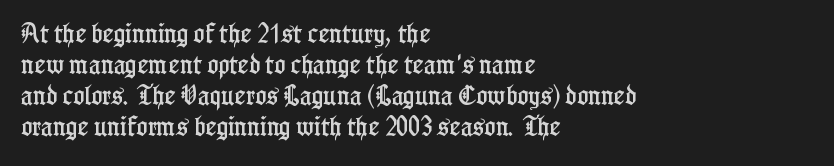
{"italic": "no", "underline": "no", "align": "left", "line_spacing": "normal", "line_spacing_ratio": 1.48, "letter_spacing": "normal", "letter_spacing_em": 0.0, "glyph_px": 21}
